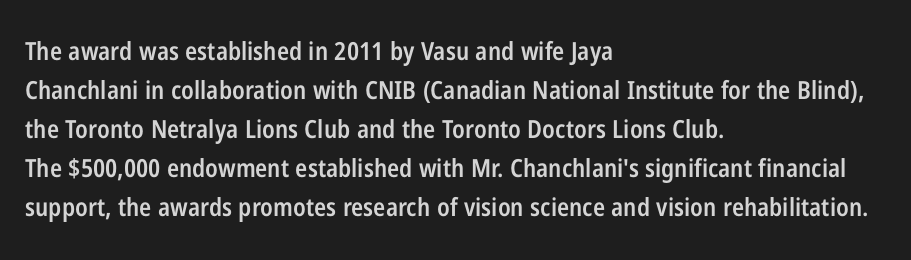
Nope, not italic — everything's standing straight. Semibold letterforms, between regular and bold. A typesetter would call this leading conventional body-copy spacing. Any mark beneath the type? The region is blank. The rendering anchors every line to the left-hand side. Letter spacing: default.
